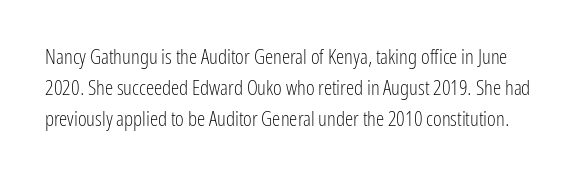
{"italic": "no", "bold": "no", "underline": "no", "line_spacing": "normal", "line_spacing_ratio": 1.48, "letter_spacing": "normal", "letter_spacing_em": 0.0, "glyph_px": 21}
